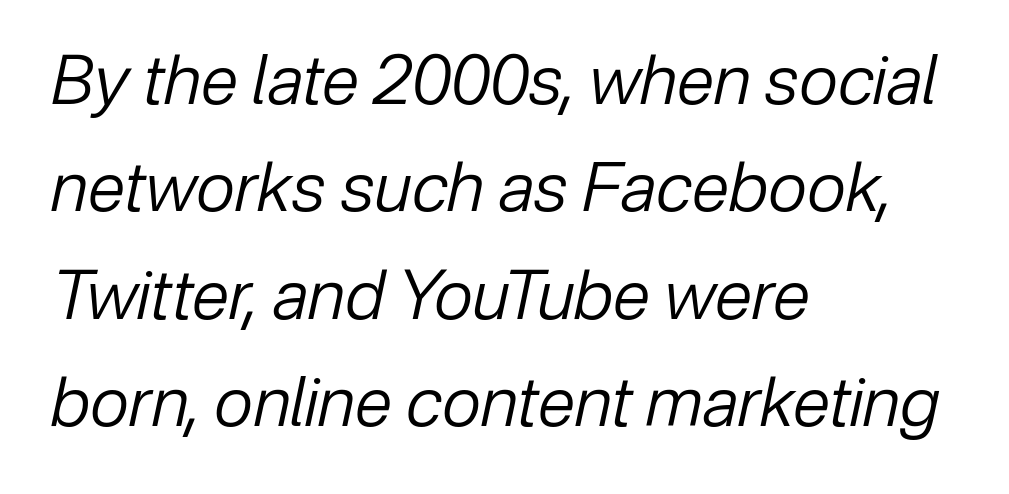
Q: Is the text bold? A: No.
Q: Is the text italic (slanted)? A: Yes, it leans right by about 12 degrees.
Q: Is the text underlined? A: No.
Q: How is the paragraph aligned? A: Left-aligned.
Q: Is the spacing between letters normal or unusually wide? A: Normal.
Q: Is the spacing between lines tight, normal or loose? A: Normal.
Q: Width (condensed, normal, or wide)? A: Normal.
Q: Stroke contrast? A: Low.
Q: x-height? A: Medium.
Q: Monospaced? A: No.
